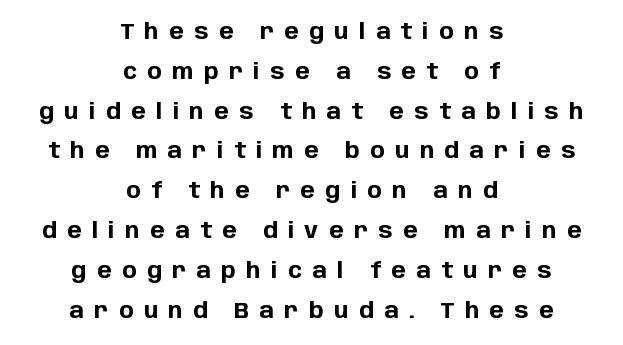
Casual observation: everything's sitting right in the middle. This is roman type, the default non-slanted kind. Strokes here are thick enough to call this a true bold. The zone under the glyphs is completely vacant. The face used here is rendered with a markedly widened letterfit.
